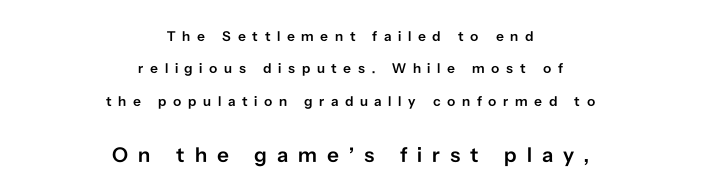
Q: Is the text bold? A: Semi-bold.
Q: Is the text italic (slanted)? A: No, it is upright.
Q: Is the text underlined? A: No.
Q: How is the paragraph aligned? A: Centered.
Q: Is the spacing between letters normal or unusually wide? A: Unusually wide.
Q: Is the spacing between lines tight, normal or loose? A: Loose.
Q: Which block of text is set in a larger size, the first (top) or the second (bottom)? A: The second (bottom) one.
